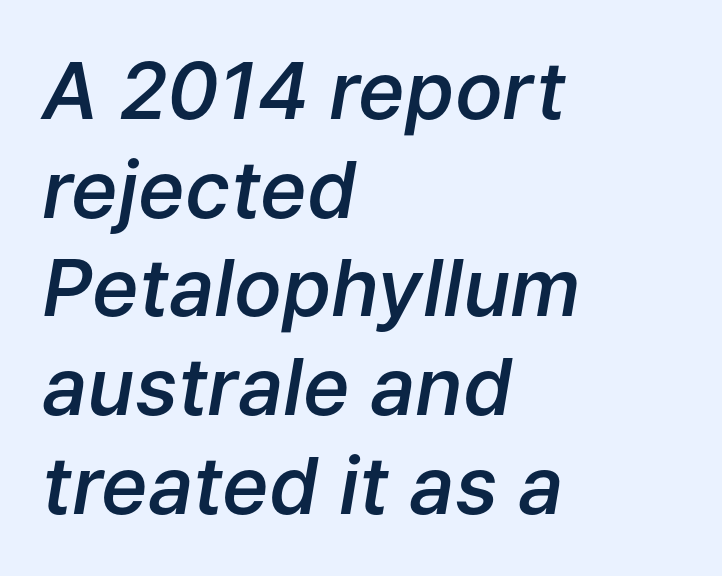
This sample uses plain, unmodified letter spacing. Do the characters align in a grid? No, the font is proportional. Its strokes are somewhat broadened, the hallmark of semibold type. Regarding leading, the lines here are spaced in the standard way. No word sits above an underline. This rendering uses left alignment, leaving the right contour irregular.
